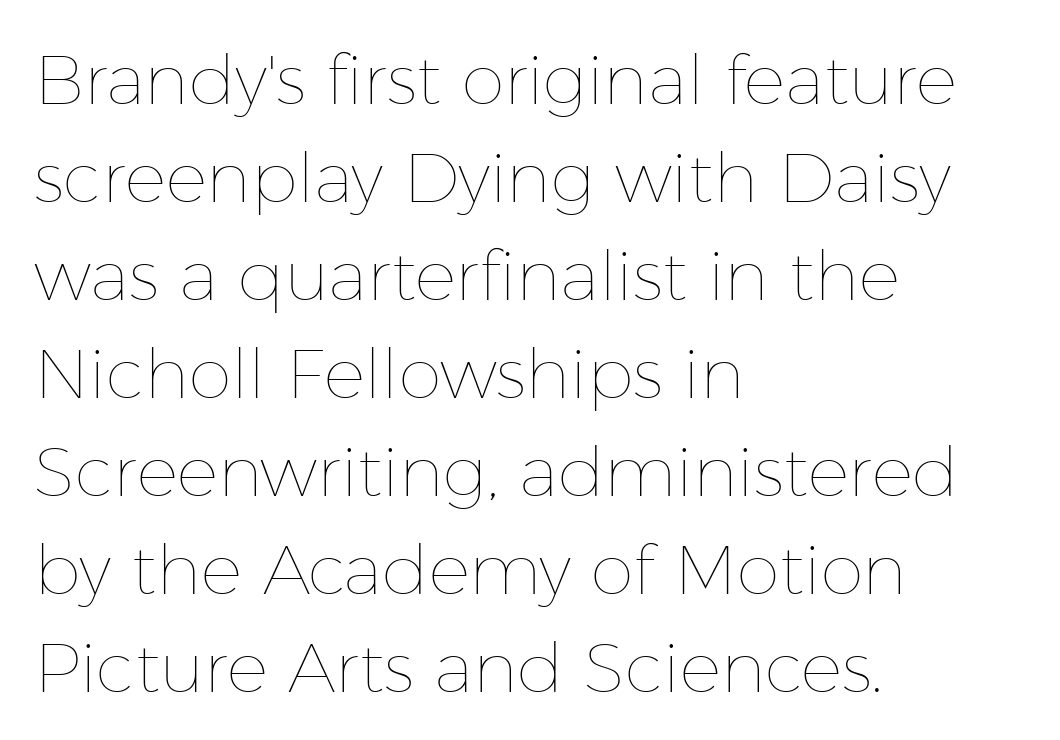
The image shows 69 px thin type, upright; set left-aligned, normal line spacing (1.42x), normal letter spacing, not underlined; low stroke contrast and a medium x-height.
